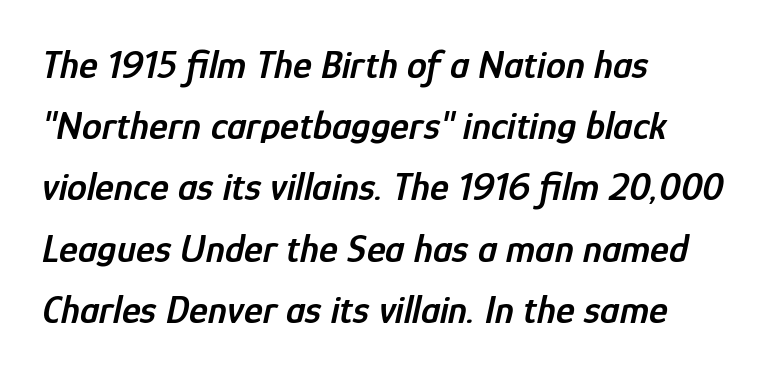
{"italic": "yes", "lean": "right", "slant_degrees": 12, "bold": "semi", "weight": "semibold", "width": "condensed", "stroke_contrast": "low", "x_height": "medium", "monospaced": "no", "underline": "no", "align": "left", "line_spacing": "normal", "line_spacing_ratio": 1.53, "letter_spacing": "normal", "letter_spacing_em": 0.0, "glyph_px": 40}
